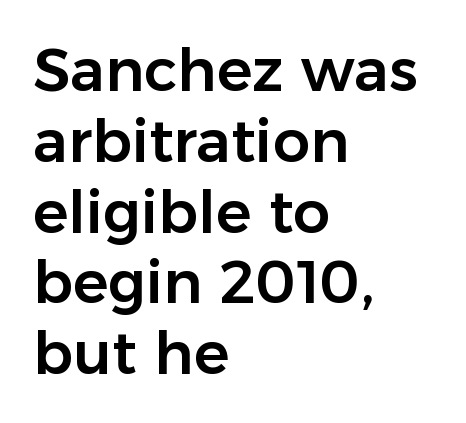
Q: Is the text italic (slanted)? A: No, it is upright.
Q: Is the typeface a serif or a sans-serif typeface? A: Sans-serif.
Q: Is the text underlined? A: No.
Q: How is the paragraph aligned? A: Left-aligned.
Q: Is the spacing between letters normal or unusually wide? A: Normal.
Q: Width (condensed, normal, or wide)? A: Normal.
Q: Stroke contrast? A: Low.
Q: x-height? A: Medium.
Q: Monospaced? A: No.
